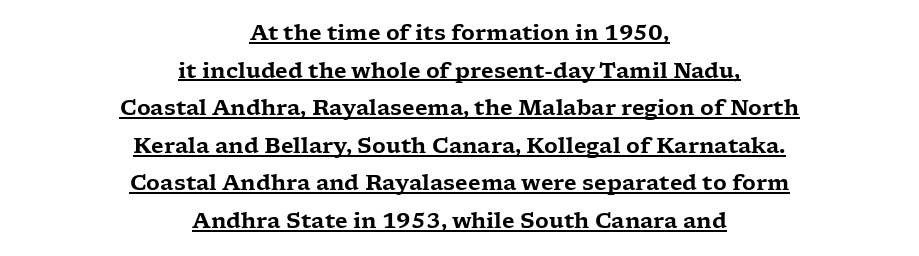
Inter-character spacing is left at the font's built-in metrics. The lettering is marked with a stroke running underneath it. If you drew a line through each stem, it would be perfectly vertical. The compositor balanced each line on the midline.
